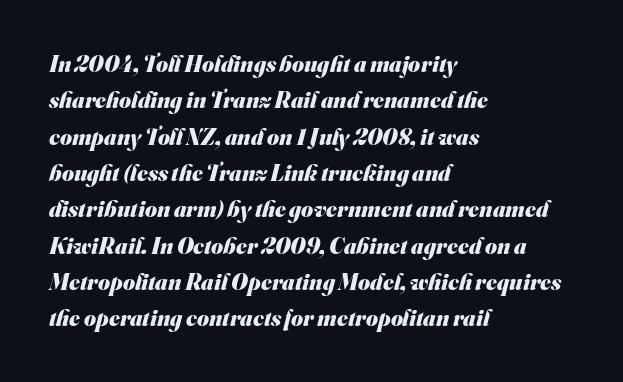
The image shows 23 px bold type; set left-aligned, normal line spacing (1.58x), normal letter spacing, not underlined.
